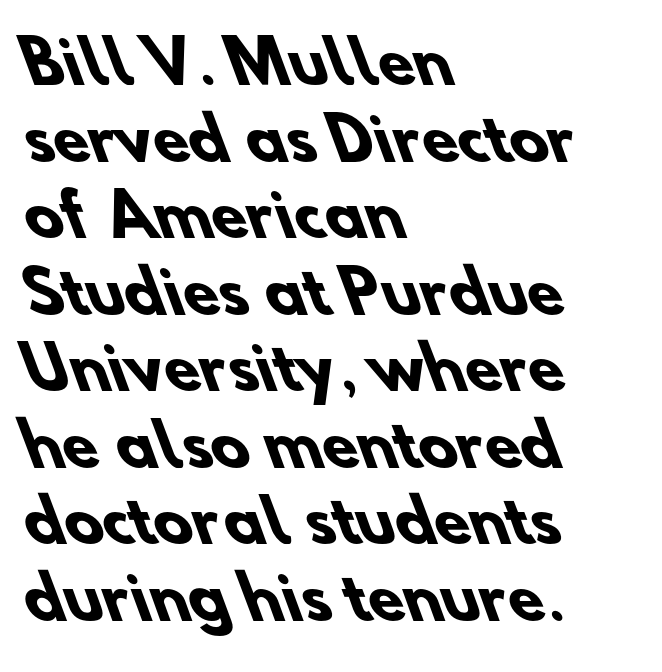
Does the type have serifs? No, each stem ends abruptly. Only glyphs here, with clear space below each row. A classic flush-left, rag-right setting is used for this passage. Letter spacing: default. Honestly, the row spacing looks completely unremarkable. The letters advance in unequal steps, a hallmark of proportional type.
